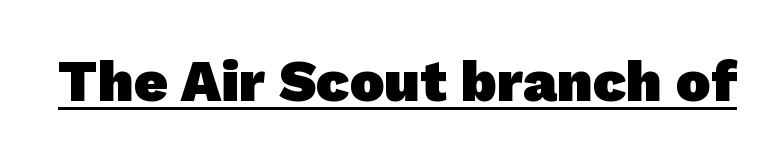
Q: Is the text bold? A: Yes.
Q: Is the typeface a serif or a sans-serif typeface? A: Sans-serif.
Q: Is the text underlined? A: Yes.
Q: Is the spacing between letters normal or unusually wide? A: Normal.
Q: Width (condensed, normal, or wide)? A: Normal.
Q: Stroke contrast? A: Low.
Q: x-height? A: Medium.
Q: Monospaced? A: No.
